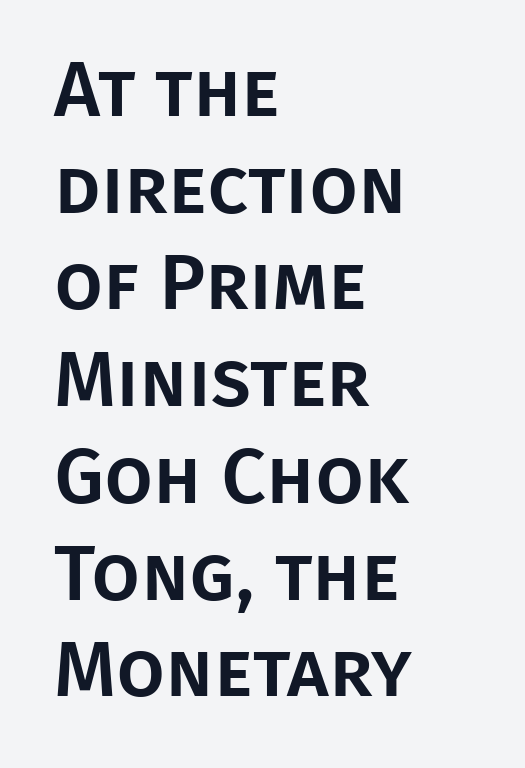
{"serif": "no", "italic": "no", "width": "normal", "stroke_contrast": "low", "x_height": "large", "monospaced": "no", "underline": "no", "align": "left", "line_spacing_ratio": 1.24, "letter_spacing": "normal", "letter_spacing_em": 0.0, "glyph_px": 78}
